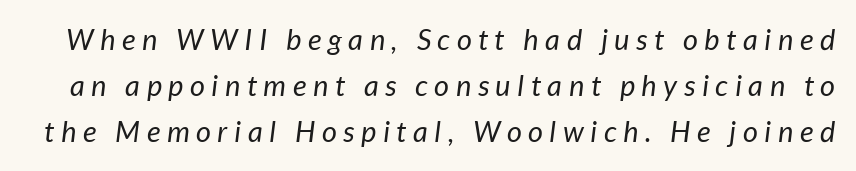
Q: Is the text bold? A: No.
Q: Is the text italic (slanted)? A: Yes, it leans right by about 7 degrees.
Q: Is the text underlined? A: No.
Q: Is the spacing between letters normal or unusually wide? A: Unusually wide.
Q: Is the spacing between lines tight, normal or loose? A: Normal.
Q: Width (condensed, normal, or wide)? A: Normal.
Q: Stroke contrast? A: Low.
Q: x-height? A: Medium.
Q: Monospaced? A: No.
